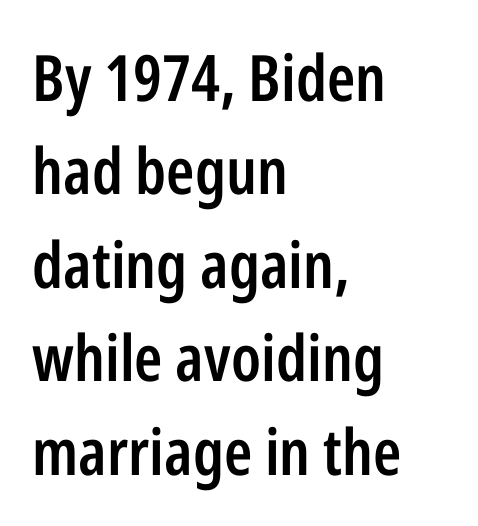
This rendering uses left alignment, leaving the right contour irregular. Spacing verdict: proportional, widths tailored to each character. Are there feet on the stems? There aren't — it's a sans. You could call the tracking neutral — neither tight nor loose.
